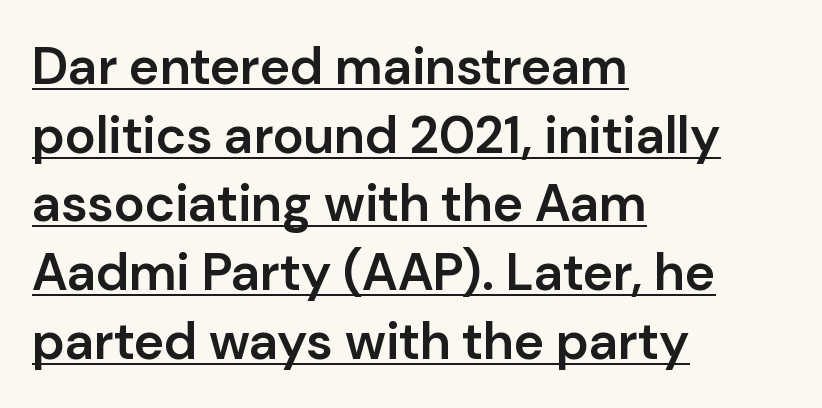
The image shows 52 px semibold sans-serif type, upright; set left-aligned, normal line spacing (1.32x), normal letter spacing, underlined; low stroke contrast and a medium x-height.
